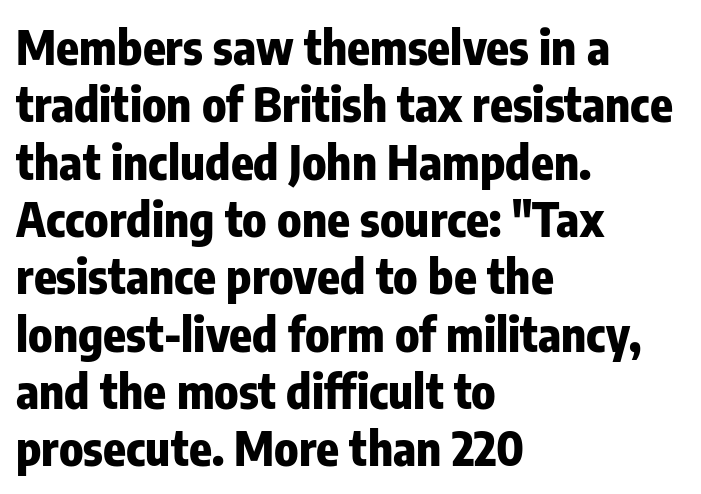
Q: Is the text bold? A: Yes.
Q: Is the text italic (slanted)? A: No, it is upright.
Q: Is the typeface a serif or a sans-serif typeface? A: Sans-serif.
Q: Is the text underlined? A: No.
Q: How is the paragraph aligned? A: Left-aligned.
Q: Is the spacing between letters normal or unusually wide? A: Normal.
Q: Width (condensed, normal, or wide)? A: Condensed.
Q: Stroke contrast? A: Low.
Q: x-height? A: Medium.
Q: Monospaced? A: No.
